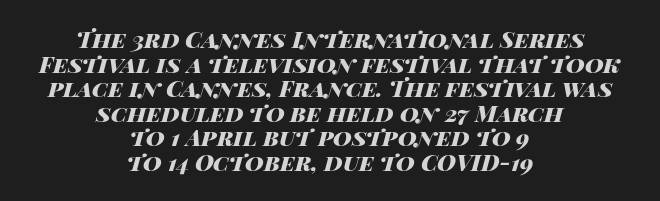
This sample uses an oblique cut, with every glyph tilted off the vertical. The lines are quadded center. Leading: reduced. Caption: bold face, heavy strokes. Spacing between characters is what you'd get straight out of the box.
